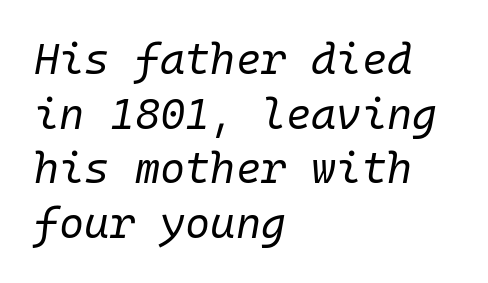
{"italic": "yes", "lean": "right", "slant_degrees": 10, "bold": "no", "weight": "regular", "width": "normal", "stroke_contrast": "low", "x_height": "medium", "monospaced": "yes", "underline": "no", "align": "left", "line_spacing": "normal", "line_spacing_ratio": 1.27, "letter_spacing": "normal", "letter_spacing_em": 0.0, "glyph_px": 43}
